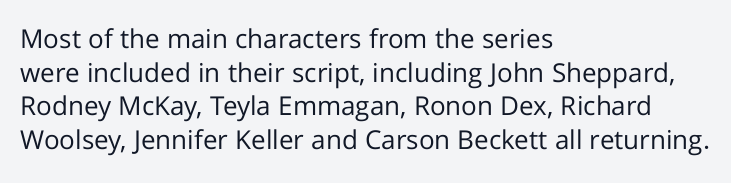
Interline gaps are of average width in this sample. In terms of posture, this sample is upright. Teacher's note: observe the even left margin — that is flush-left alignment. The cut favours lightness, reaching ordinary text weight at its darkest.
